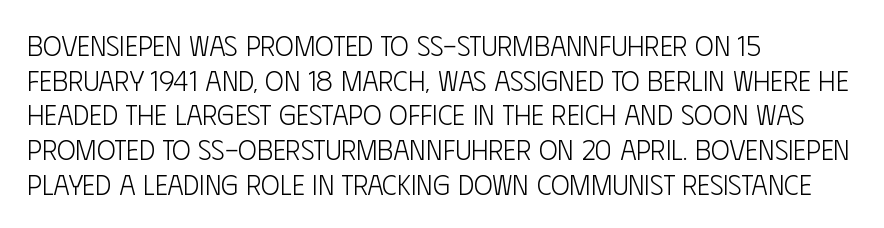
The image shows 28 px light, condensed sans-serif type, upright; set left-aligned, line spacing 1.24x, normal letter spacing, not underlined; low stroke contrast and a large x-height.
